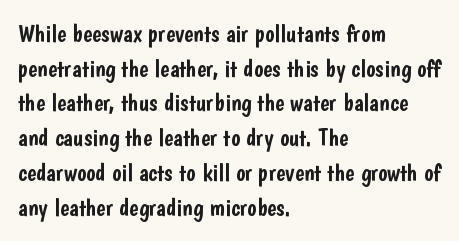
Q: Is the text italic (slanted)? A: No, it is upright.
Q: Is the text underlined? A: No.
Q: How is the paragraph aligned? A: Left-aligned.
Q: Is the spacing between letters normal or unusually wide? A: Normal.
Q: Is the spacing between lines tight, normal or loose? A: Normal.
